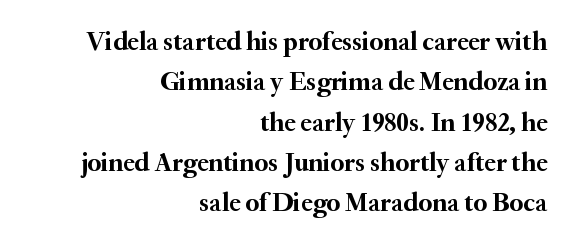
Does the weight exceed regular? Yes, all the way to bold. A bare baseline throughout the passage. Horizontally, the lines are justified to the trailing edge only. One glance says typical: line gaps are just what's usual.
